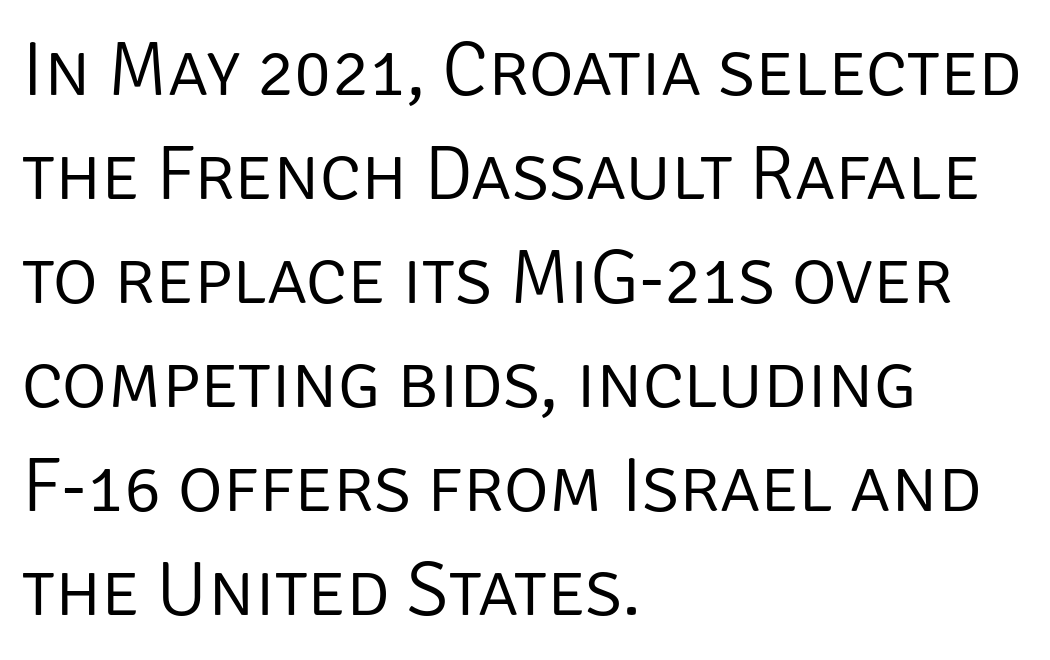
Q: Is the text bold? A: No.
Q: Is the text italic (slanted)? A: No, it is upright.
Q: Is the typeface a serif or a sans-serif typeface? A: Sans-serif.
Q: Is the text underlined? A: No.
Q: How is the paragraph aligned? A: Left-aligned.
Q: Is the spacing between letters normal or unusually wide? A: Normal.
Q: Is the spacing between lines tight, normal or loose? A: Normal.
Q: Width (condensed, normal, or wide)? A: Normal.
Q: Stroke contrast? A: Low.
Q: x-height? A: Large.
Q: Monospaced? A: No.
